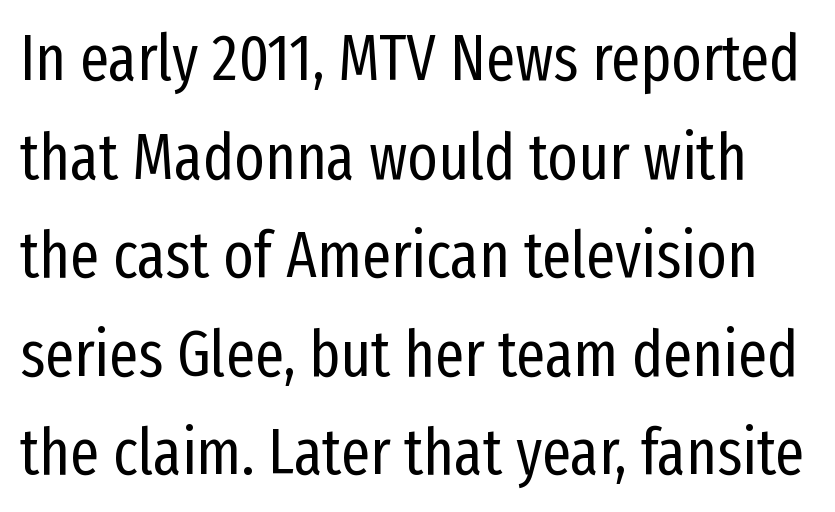
Q: Is the text bold? A: No.
Q: Is the text italic (slanted)? A: No, it is upright.
Q: Is the typeface a serif or a sans-serif typeface? A: Sans-serif.
Q: Is the text underlined? A: No.
Q: Is the spacing between letters normal or unusually wide? A: Normal.
Q: Is the spacing between lines tight, normal or loose? A: Normal.
Q: Width (condensed, normal, or wide)? A: Condensed.
Q: Stroke contrast? A: Low.
Q: x-height? A: Medium.
Q: Monospaced? A: No.
